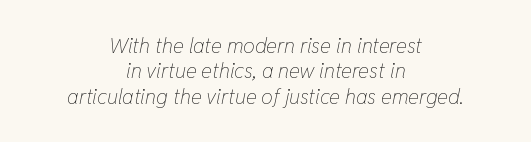
Q: Is the text bold? A: No.
Q: Is the text italic (slanted)? A: Yes, it leans right by about 11 degrees.
Q: Is the text underlined? A: No.
Q: How is the paragraph aligned? A: Centered.
Q: Is the spacing between letters normal or unusually wide? A: Normal.
